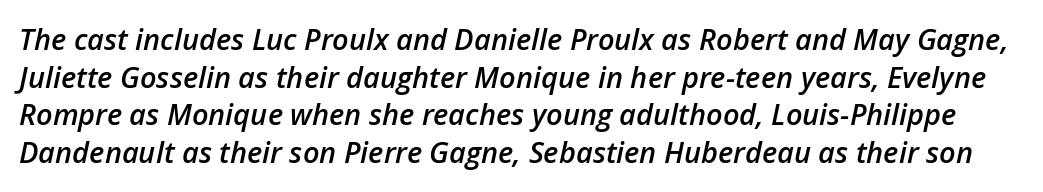
{"italic": "yes", "lean": "right", "slant_degrees": 12, "bold": "semi", "weight": "semibold", "width": "normal", "stroke_contrast": "low", "x_height": "medium", "monospaced": "no", "underline": "no", "line_spacing": "normal", "line_spacing_ratio": 1.3, "letter_spacing": "normal", "letter_spacing_em": 0.0, "glyph_px": 29}
